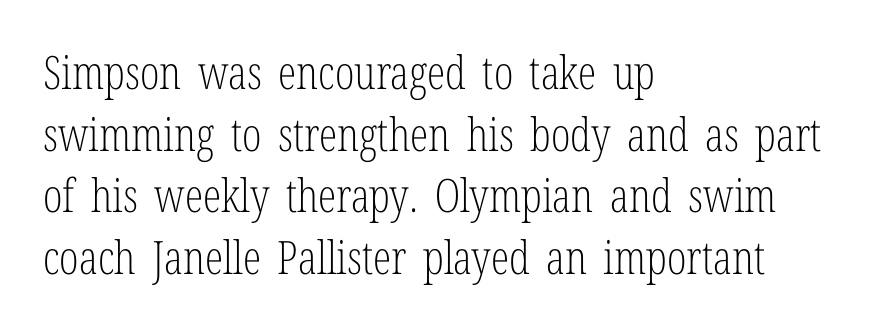
Q: Is the text bold? A: No.
Q: Is the text italic (slanted)? A: No, it is upright.
Q: Is the typeface a serif or a sans-serif typeface? A: Serif.
Q: Is the text underlined? A: No.
Q: How is the paragraph aligned? A: Left-aligned.
Q: Is the spacing between letters normal or unusually wide? A: Normal.
Q: Is the spacing between lines tight, normal or loose? A: Normal.
Q: Width (condensed, normal, or wide)? A: Condensed.
Q: Stroke contrast? A: Low.
Q: x-height? A: Medium.
Q: Monospaced? A: No.
